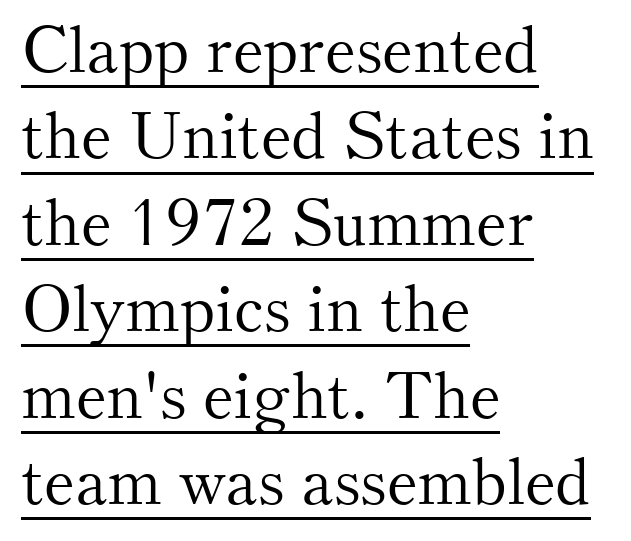
Where is the straight margin? On the left. The axis of the letterforms is exactly vertical. Counters stay open thanks to moderate or lighter strokes. Think of a printed novel: that variable character pitch is what you see here.
